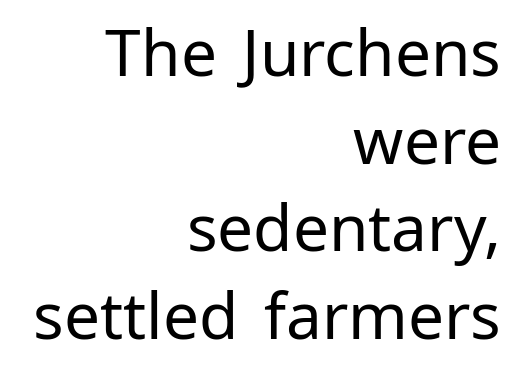
Q: Is the text bold? A: No.
Q: Is the text italic (slanted)? A: No, it is upright.
Q: Is the typeface a serif or a sans-serif typeface? A: Sans-serif.
Q: Is the text underlined? A: No.
Q: How is the paragraph aligned? A: Right-aligned.
Q: Is the spacing between letters normal or unusually wide? A: Normal.
Q: Is the spacing between lines tight, normal or loose? A: Normal.
Q: Width (condensed, normal, or wide)? A: Normal.
Q: Stroke contrast? A: Low.
Q: x-height? A: Medium.
Q: Monospaced? A: No.
